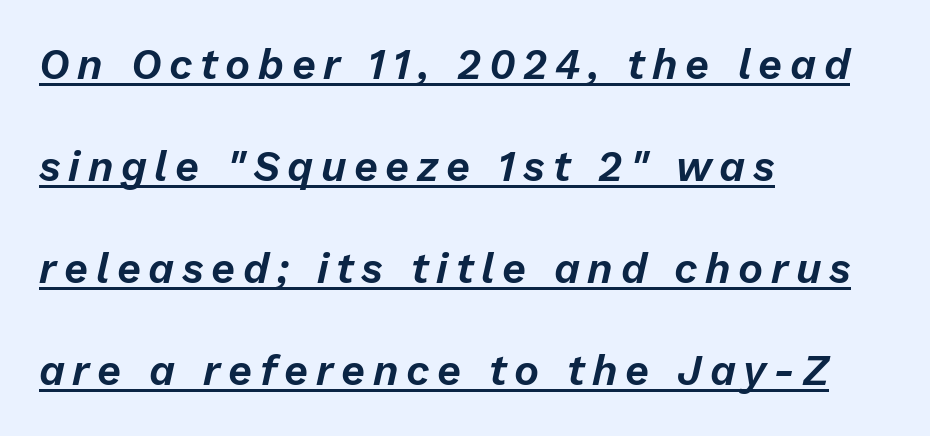
{"italic": "yes", "lean": "right", "slant_degrees": 13, "width": "normal", "stroke_contrast": "low", "x_height": "medium", "monospaced": "no", "underline": "yes", "align": "left", "line_spacing": "loose", "line_spacing_ratio": 2.43, "glyph_px": 42}
